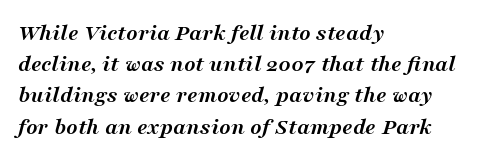
{"italic": "yes", "lean": "right", "slant_degrees": 16, "bold": "yes", "underline": "no", "align": "left", "line_spacing": "normal", "line_spacing_ratio": 1.3, "letter_spacing": "normal", "letter_spacing_em": 0.0, "glyph_px": 24}
